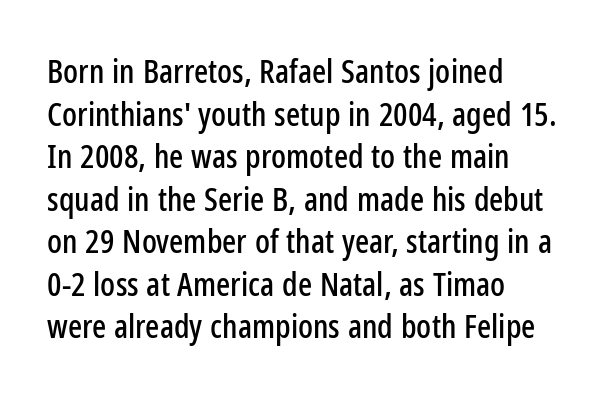
{"serif": "no", "italic": "no", "width": "condensed", "stroke_contrast": "low", "x_height": "medium", "monospaced": "no", "underline": "no", "align": "left", "line_spacing": "normal", "line_spacing_ratio": 1.29, "letter_spacing": "normal", "letter_spacing_em": 0.0, "glyph_px": 33}
